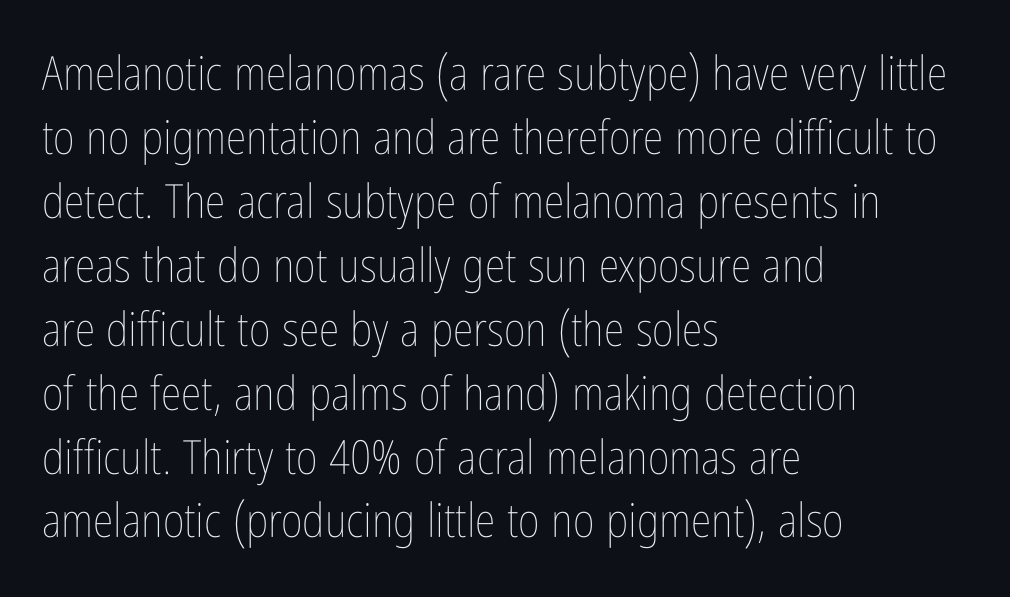
The image shows 47 px thin, condensed type, upright; set left-aligned, normal line spacing (1.36x), normal letter spacing, not underlined; low stroke contrast and a medium x-height.
